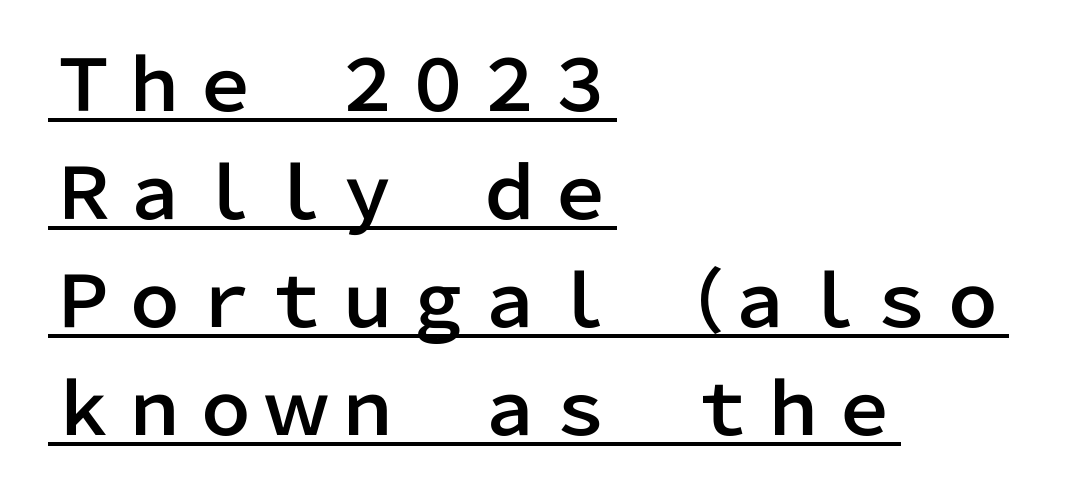
{"serif": "no", "italic": "no", "width": "normal", "stroke_contrast": "low", "x_height": "medium", "monospaced": "no", "underline": "yes", "align": "left", "line_spacing": "normal", "line_spacing_ratio": 1.52, "letter_spacing": "normal", "letter_spacing_em": 0.0, "glyph_px": 71}
